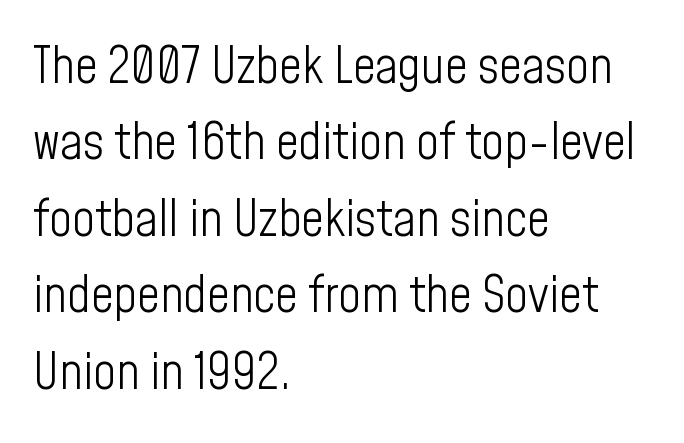
Q: Is the text bold? A: No.
Q: Is the text italic (slanted)? A: No, it is upright.
Q: Is the typeface a serif or a sans-serif typeface? A: Sans-serif.
Q: Is the text underlined? A: No.
Q: How is the paragraph aligned? A: Left-aligned.
Q: Is the spacing between letters normal or unusually wide? A: Normal.
Q: Is the spacing between lines tight, normal or loose? A: Normal.
Q: Width (condensed, normal, or wide)? A: Condensed.
Q: Stroke contrast? A: Low.
Q: x-height? A: Medium.
Q: Monospaced? A: No.
